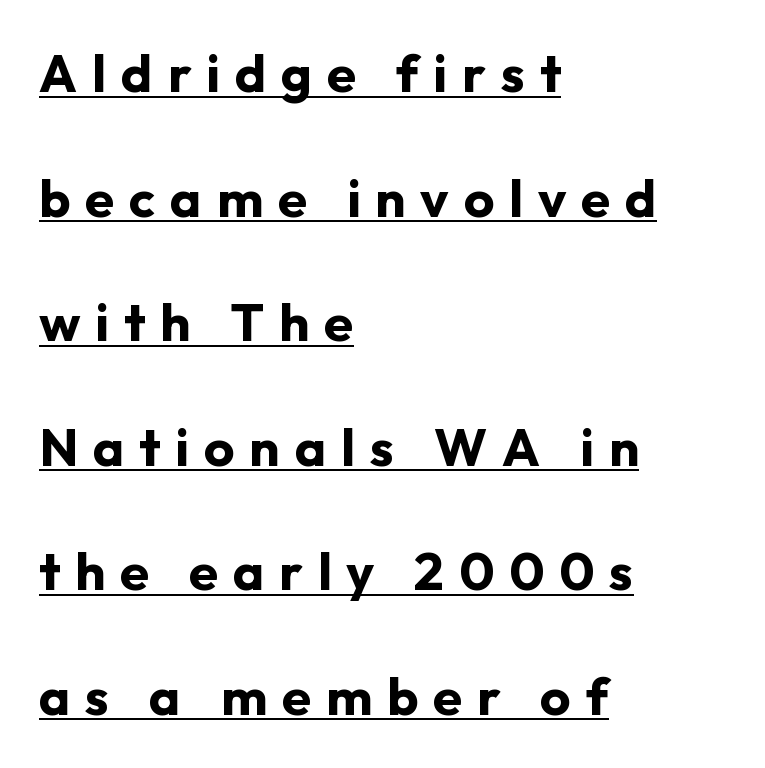
Q: Is the text bold? A: Yes.
Q: Is the text italic (slanted)? A: No, it is upright.
Q: Is the typeface a serif or a sans-serif typeface? A: Sans-serif.
Q: Is the text underlined? A: Yes.
Q: How is the paragraph aligned? A: Left-aligned.
Q: Is the spacing between letters normal or unusually wide? A: Unusually wide.
Q: Is the spacing between lines tight, normal or loose? A: Loose.
Q: Width (condensed, normal, or wide)? A: Normal.
Q: Stroke contrast? A: Low.
Q: x-height? A: Medium.
Q: Monospaced? A: No.
